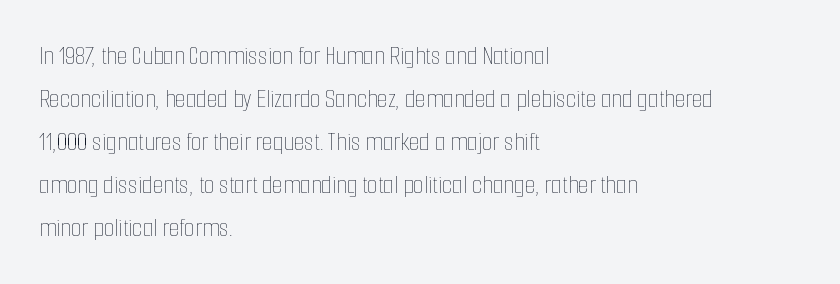
Line beginnings align vertically; line endings do not. Quick note: not italic, upright. No chunkiness to these letters — they're not bold. Default kerning and tracking; the words read as compact shapes.
